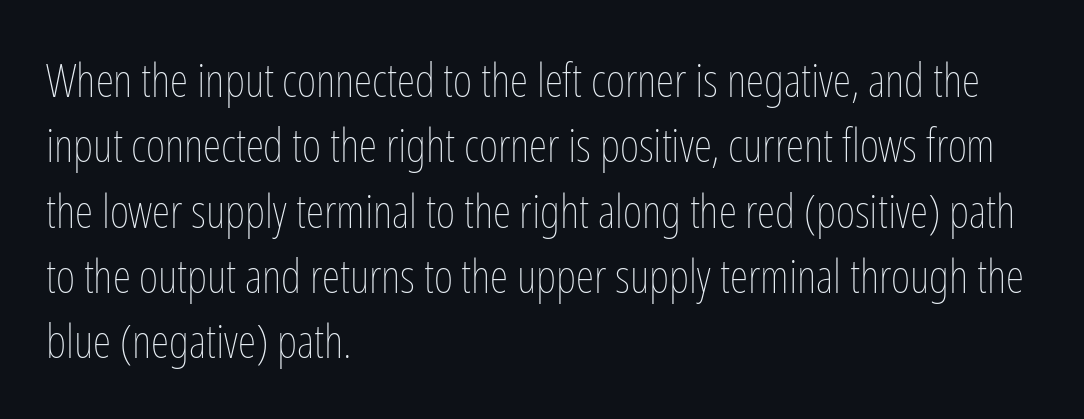
Q: Is the text bold? A: No.
Q: Is the text italic (slanted)? A: No, it is upright.
Q: Is the text underlined? A: No.
Q: How is the paragraph aligned? A: Left-aligned.
Q: Is the spacing between letters normal or unusually wide? A: Normal.
Q: Is the spacing between lines tight, normal or loose? A: Normal.
Q: Width (condensed, normal, or wide)? A: Condensed.
Q: Stroke contrast? A: Low.
Q: x-height? A: Medium.
Q: Monospaced? A: No.
